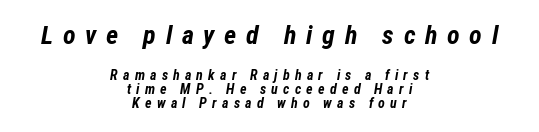
Someone cranked the tracking dial way up on this one. On the weight axis this lands at bold, roughly 700. Slanted lettering throughout. The compositor balanced each line on the midline. The letters in the upper block stand taller than those in the block below. Vertical spacing — tight.
